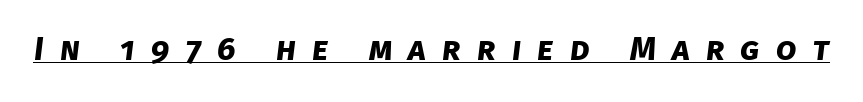
Typographically, this falls in the sans-serif category. What stands out about the letter spacing? Its width — letters are far apart. Emphasis by weight is at full strength: bold. What decoration does the sample have? An underline.
